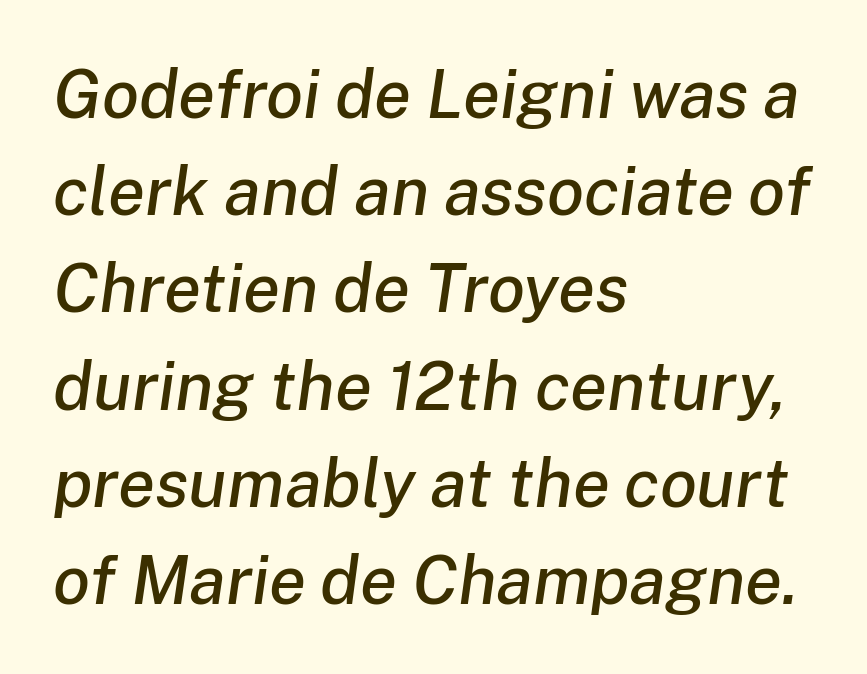
Line starts are locked; line ends wander. Each word holds together tightly as a unit, with standard inter-letter gaps. Line spacing here is normal. If you drew a line through each stem, it would be angled. Think of a printed novel: that variable character pitch is what you see here. The zone under the glyphs is completely vacant.
